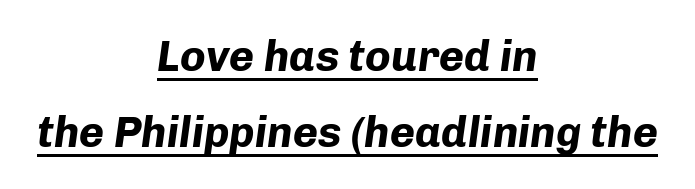
Q: Is the text bold? A: Yes.
Q: Is the text italic (slanted)? A: Yes, it leans right by about 8 degrees.
Q: Is the text underlined? A: Yes.
Q: How is the paragraph aligned? A: Centered.
Q: Is the spacing between letters normal or unusually wide? A: Normal.
Q: Width (condensed, normal, or wide)? A: Normal.
Q: Stroke contrast? A: Low.
Q: x-height? A: Medium.
Q: Monospaced? A: No.
